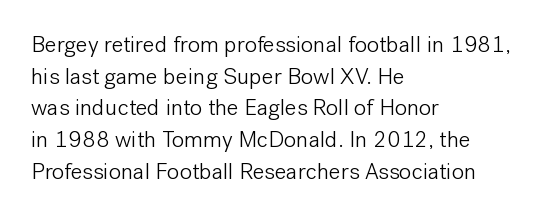
The image shows 23 px text type, upright; set left-aligned, normal line spacing (1.38x), normal letter spacing, not underlined.
